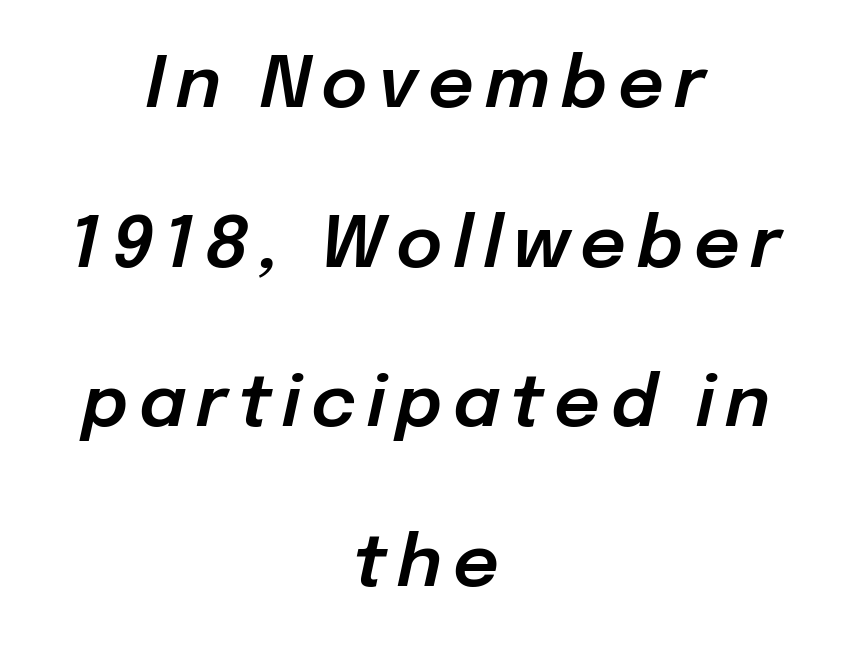
The image shows 71 px text type, italic (leaning right); set centered, loose line spacing (2.25x), not underlined; low stroke contrast and a medium x-height.
